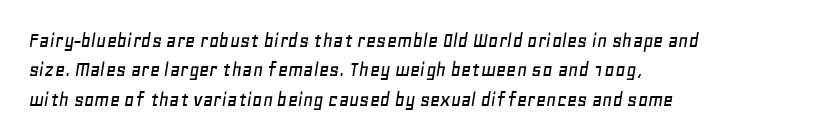
Q: Is the text italic (slanted)? A: Yes, it leans right by about 11 degrees.
Q: Is the text underlined? A: No.
Q: How is the paragraph aligned? A: Left-aligned.
Q: Is the spacing between letters normal or unusually wide? A: Normal.
Q: Is the spacing between lines tight, normal or loose? A: Normal.
